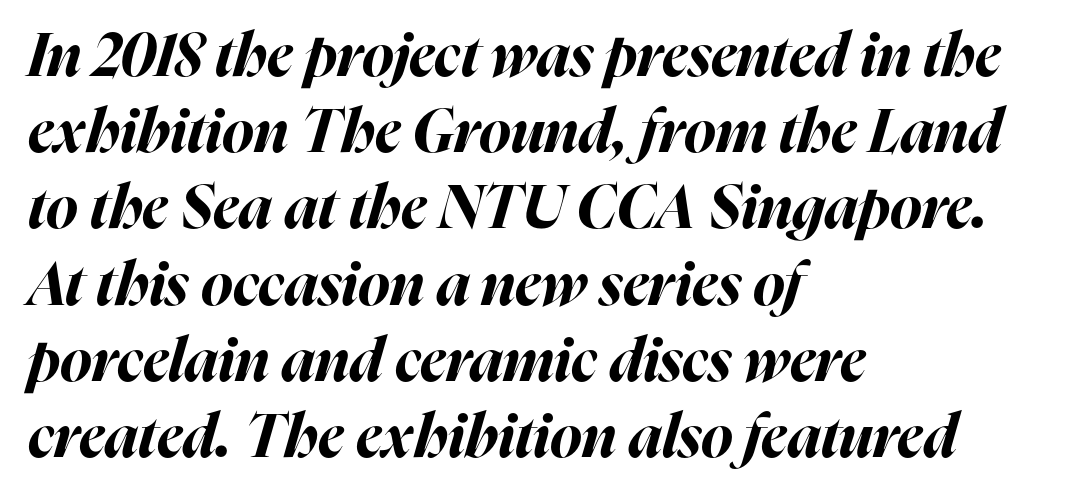
{"italic": "yes", "lean": "right", "slant_degrees": 16, "bold": "yes", "weight": "bold", "width": "normal", "stroke_contrast": "high", "x_height": "medium", "monospaced": "no", "underline": "no", "align": "left", "line_spacing": "normal", "line_spacing_ratio": 1.27, "letter_spacing": "normal", "letter_spacing_em": 0.0, "glyph_px": 60}
